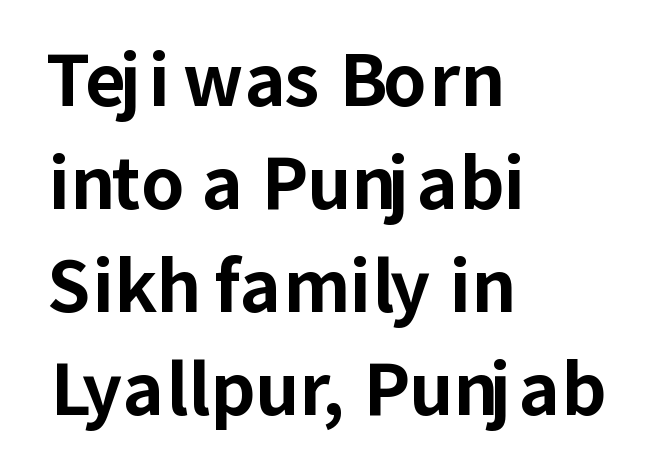
Is this a fixed-width face? No — the glyphs have proportional, varying widths. Nothing sits at the stroke ends, so this counts as sans-serif. Short and long lines alike share a common starting point at left. Descenders are the only things crossing below the line. Compared with an ordinary text face, these strokes are far heavier — a full bold.
